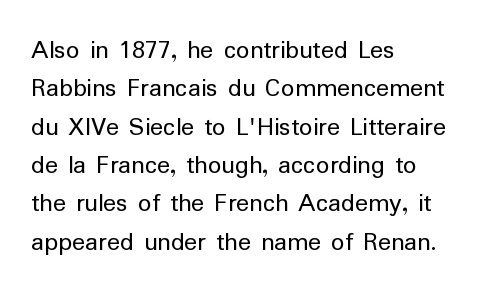
Q: Is the text bold? A: No.
Q: Is the text italic (slanted)? A: No, it is upright.
Q: Is the text underlined? A: No.
Q: How is the paragraph aligned? A: Left-aligned.
Q: Is the spacing between letters normal or unusually wide? A: Normal.
Q: Is the spacing between lines tight, normal or loose? A: Normal.
